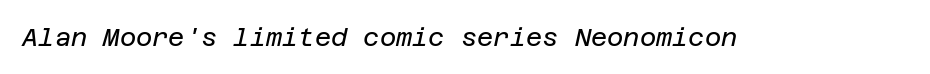
Q: Is the text bold? A: No.
Q: Is the text italic (slanted)? A: Yes, it leans right by about 12 degrees.
Q: Is the text underlined? A: No.
Q: Is the spacing between letters normal or unusually wide? A: Normal.
